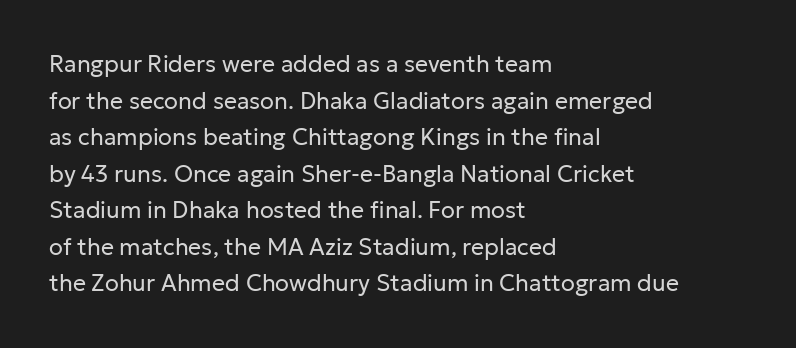
Notice how descenders clear the ascenders below comfortably — that's standard leading. Heft: none added — not bold. Posture: upright roman. The tracking reads as untouched default to a designer's eye. If you drew a ruler down the left edge, every line would touch it.
